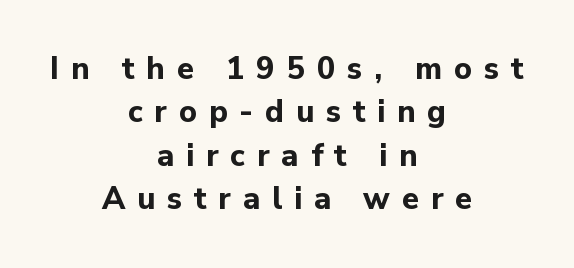
The image shows 31 px bold sans-serif type, upright; set centered, normal line spacing (1.4x), unusually wide letter spacing (+0.38 em), not underlined; low stroke contrast and a medium x-height.
